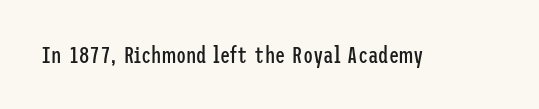
Q: Is the text bold? A: No.
Q: Is the text italic (slanted)? A: No, it is upright.
Q: Is the text underlined? A: No.
Q: Is the spacing between letters normal or unusually wide? A: Normal.
